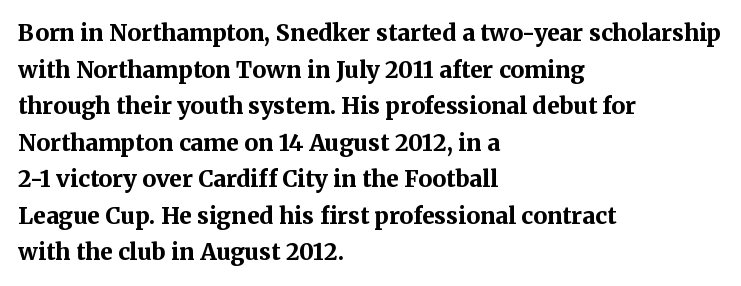
Visually the block forms a straight wall on the left and a jagged coastline on the right. The letters are bold, with thick, heavy strokes. The gap between lines stays unmarked. This sample keeps an unexceptional amount of space between lines. The horizontal fit of the characters is conventional and even. Vertical strokes here are truly vertical.
